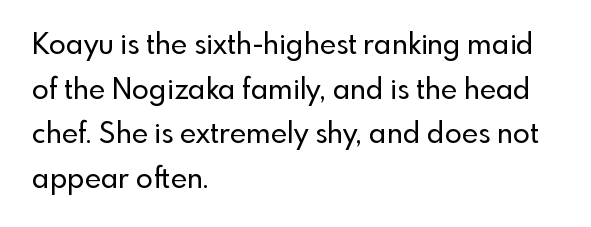
The designer went with a sans here, leaving each stem footless. Underline: absent. If you measured baseline to baseline, you'd find a middling distance. These lines were composed using upright roman letters. Glyph-to-glyph distance matches everyday printed text.
